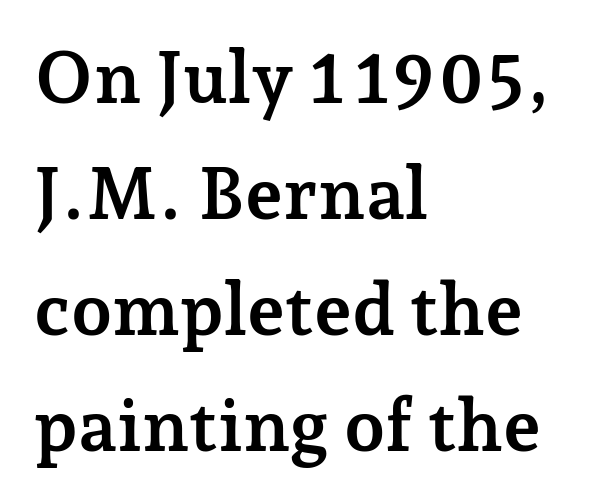
{"serif": "yes", "italic": "no", "bold": "yes", "weight": "semibold", "width": "normal", "stroke_contrast": "low", "x_height": "medium", "monospaced": "no", "underline": "no", "align": "left", "line_spacing": "normal", "line_spacing_ratio": 1.59, "letter_spacing": "normal", "letter_spacing_em": 0.0, "glyph_px": 73}
